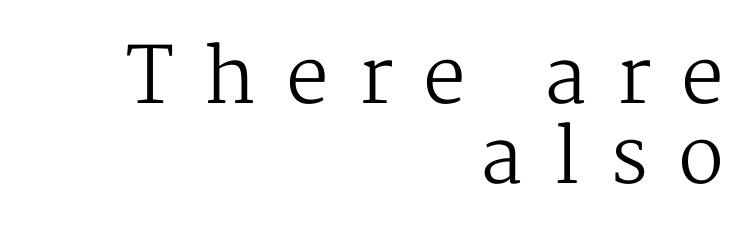
The image shows 77 px regular-weight serif type, upright; set right-aligned, tight line spacing (1.04x), unusually wide letter spacing (+0.39 em), not underlined; medium stroke contrast and a medium x-height.
